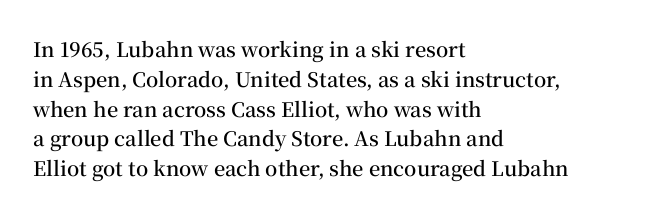
If you measured baseline to baseline, you'd find a middling distance. Summary of weight: moderately heavy, a semibold. Tracking value appears to be zero — textbook default spacing. Underline: absent. Style check: upright.
